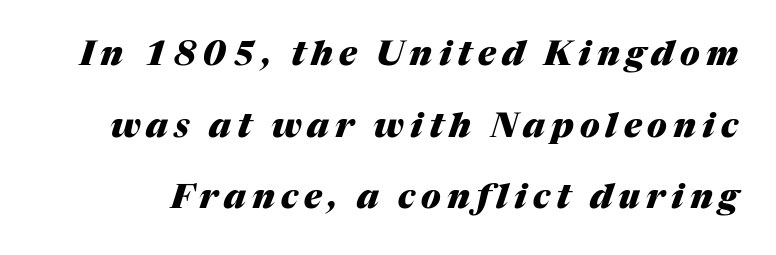
{"italic": "yes", "lean": "right", "slant_degrees": 17, "bold": "yes", "weight": "heavy", "width": "normal", "stroke_contrast": "medium", "x_height": "medium", "monospaced": "no", "underline": "no", "line_spacing": "loose", "line_spacing_ratio": 2.11, "glyph_px": 34}
